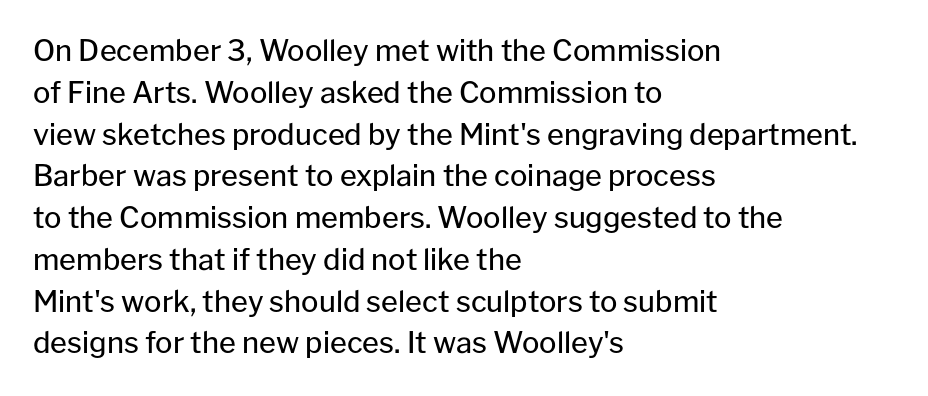
The strokes carry an ordinary text weight at most. Here the glyphs are tracked normally, forming tight word shapes. Stroke terminals: plain, sans-serif. Honestly, there is no underline to notice here at all.
